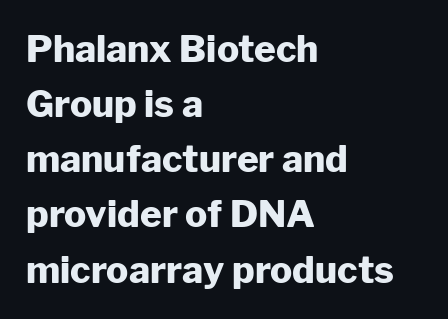
The image shows 37 px heavy sans-serif type, upright; set left-aligned, normal line spacing (1.49x), normal letter spacing, not underlined; low stroke contrast and a medium x-height.
